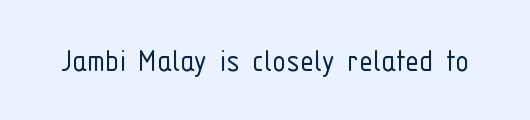
The image shows 35 px light, condensed sans-serif type, upright; set normal letter spacing, not underlined; low stroke contrast and a medium x-height.
